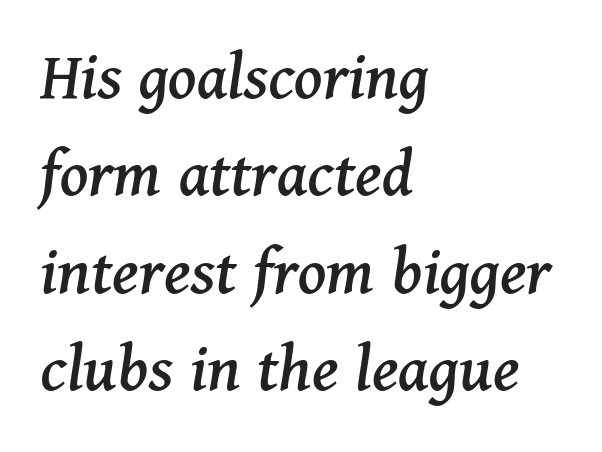
The image shows 70 px serif type, italic (leaning right); set left-aligned, normal line spacing (1.39x), normal letter spacing, not underlined; medium stroke contrast and a medium x-height.
